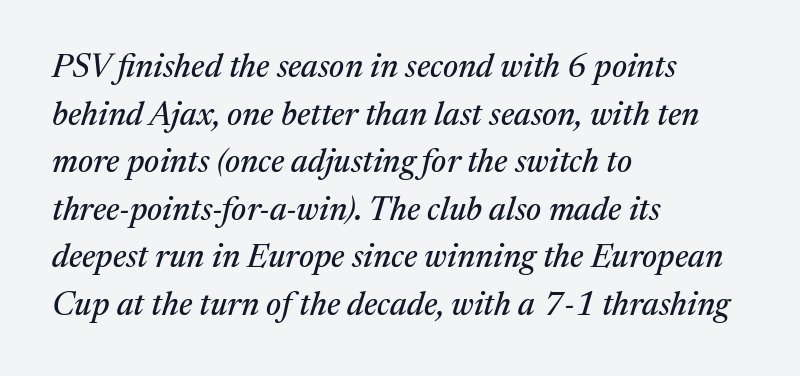
Q: Is the text italic (slanted)? A: Yes, it leans right by about 17 degrees.
Q: Is the typeface a serif or a sans-serif typeface? A: Serif.
Q: Is the text underlined? A: No.
Q: How is the paragraph aligned? A: Left-aligned.
Q: Is the spacing between letters normal or unusually wide? A: Normal.
Q: Is the spacing between lines tight, normal or loose? A: Normal.
Q: Width (condensed, normal, or wide)? A: Normal.
Q: Stroke contrast? A: Medium.
Q: x-height? A: Medium.
Q: Monospaced? A: No.
